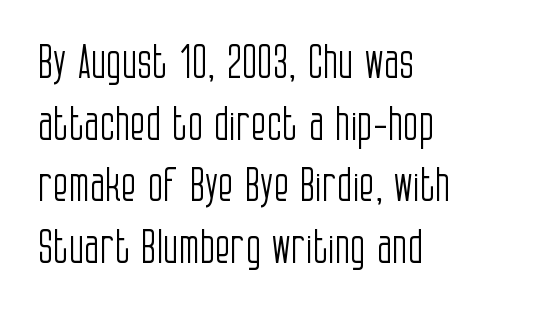
The image shows 45 px light, condensed sans-serif type, upright; set left-aligned, normal line spacing (1.37x), normal letter spacing, not underlined; low stroke contrast and a large x-height.
